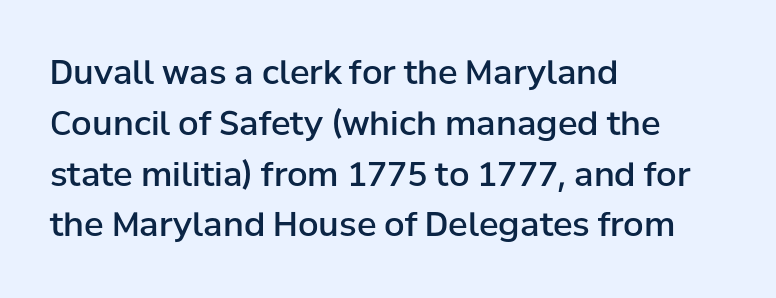
The image shows 33 px semibold sans-serif type, upright; set left-aligned, normal line spacing (1.54x), normal letter spacing, not underlined; low stroke contrast and a medium x-height.
